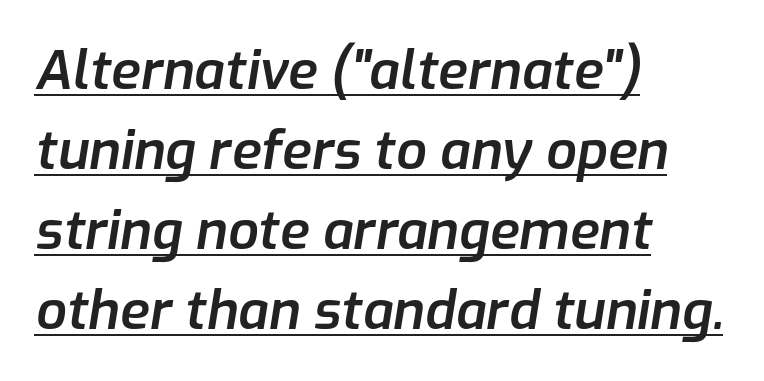
Q: Is the text bold? A: Semi-bold.
Q: Is the text italic (slanted)? A: Yes, it leans right by about 9 degrees.
Q: Is the text underlined? A: Yes.
Q: How is the paragraph aligned? A: Left-aligned.
Q: Is the spacing between letters normal or unusually wide? A: Normal.
Q: Is the spacing between lines tight, normal or loose? A: Normal.
Q: Width (condensed, normal, or wide)? A: Normal.
Q: Stroke contrast? A: Low.
Q: x-height? A: Medium.
Q: Monospaced? A: No.
